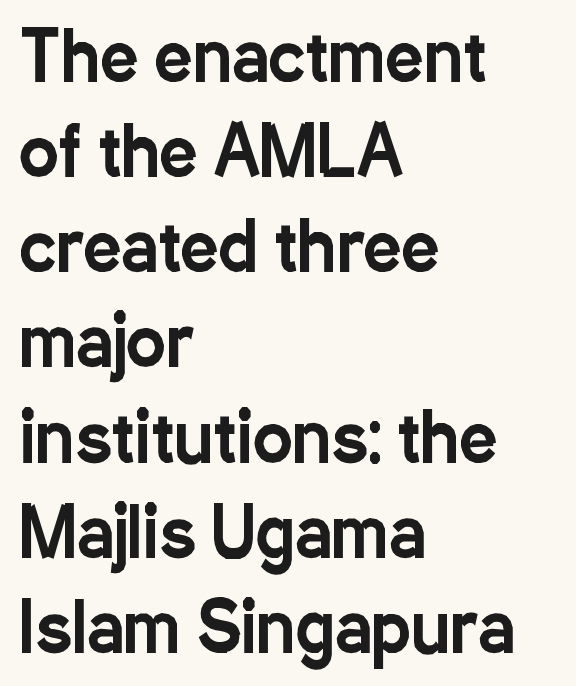
Q: Is the text italic (slanted)? A: No, it is upright.
Q: Is the typeface a serif or a sans-serif typeface? A: Sans-serif.
Q: Is the text underlined? A: No.
Q: How is the paragraph aligned? A: Left-aligned.
Q: Is the spacing between letters normal or unusually wide? A: Normal.
Q: Is the spacing between lines tight, normal or loose? A: Normal.
Q: Width (condensed, normal, or wide)? A: Condensed.
Q: Stroke contrast? A: Low.
Q: x-height? A: Medium.
Q: Monospaced? A: No.
